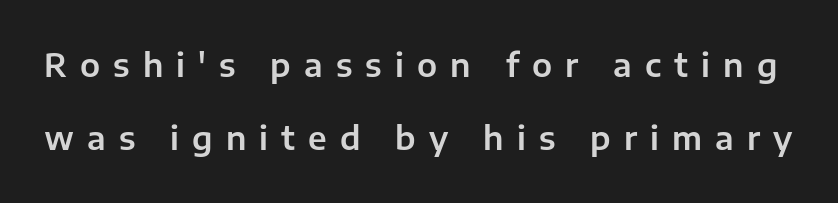
Q: Is the text italic (slanted)? A: No, it is upright.
Q: Is the typeface a serif or a sans-serif typeface? A: Sans-serif.
Q: Is the text underlined? A: No.
Q: Is the spacing between letters normal or unusually wide? A: Unusually wide.
Q: Is the spacing between lines tight, normal or loose? A: Loose.
Q: Width (condensed, normal, or wide)? A: Normal.
Q: Stroke contrast? A: Low.
Q: x-height? A: Medium.
Q: Monospaced? A: No.
